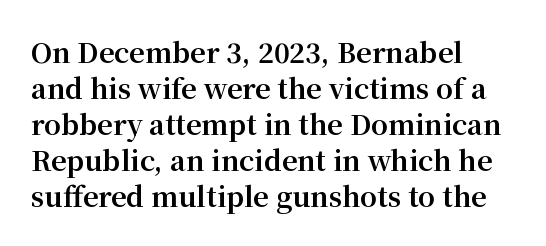
{"italic": "no", "bold": "yes", "underline": "no", "align": "left", "line_spacing": "normal", "line_spacing_ratio": 1.33, "letter_spacing": "normal", "letter_spacing_em": 0.0, "glyph_px": 27}
